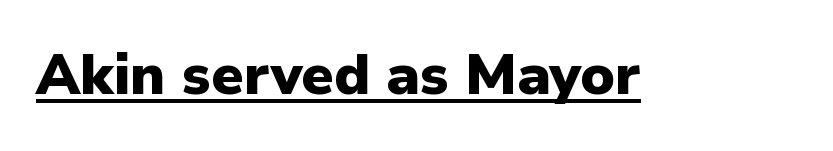
The image shows 57 px heavy sans-serif type, upright; set normal letter spacing, underlined; low stroke contrast and a medium x-height.
